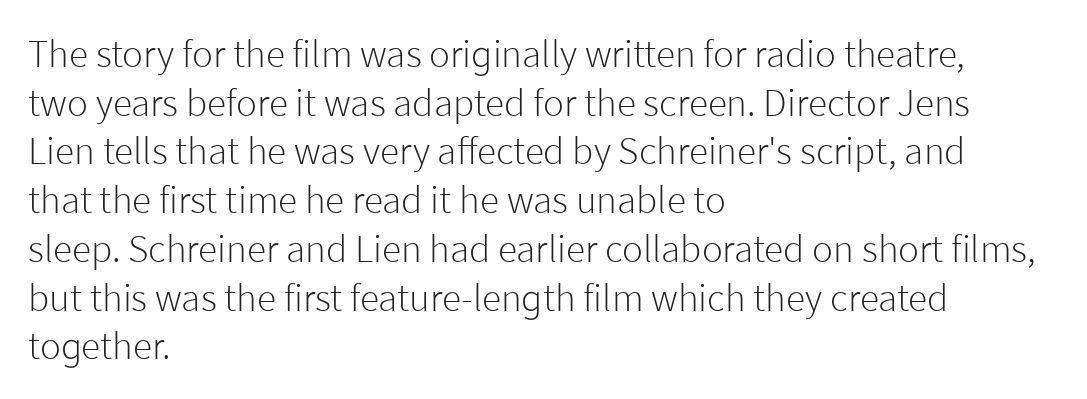
Q: Is the text bold? A: No.
Q: Is the text italic (slanted)? A: No, it is upright.
Q: Is the typeface a serif or a sans-serif typeface? A: Sans-serif.
Q: Is the text underlined? A: No.
Q: How is the paragraph aligned? A: Left-aligned.
Q: Is the spacing between letters normal or unusually wide? A: Normal.
Q: Is the spacing between lines tight, normal or loose? A: Normal.
Q: Width (condensed, normal, or wide)? A: Normal.
Q: Stroke contrast? A: Low.
Q: x-height? A: Medium.
Q: Monospaced? A: No.
